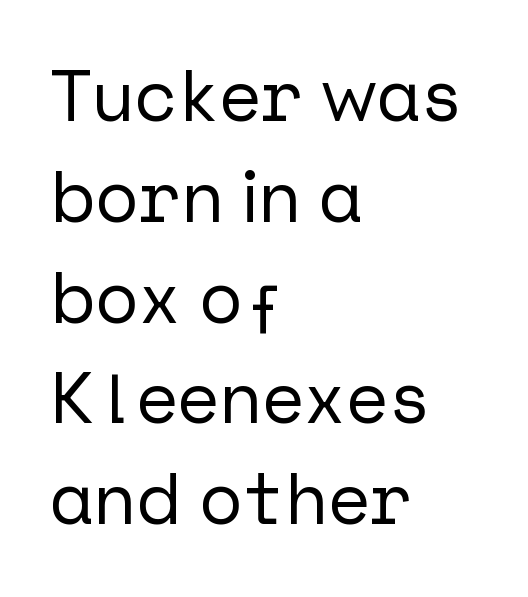
{"serif": "no", "italic": "no", "width": "normal", "stroke_contrast": "low", "x_height": "medium", "underline": "no", "align": "left", "line_spacing": "normal", "line_spacing_ratio": 1.4, "letter_spacing": "normal", "letter_spacing_em": 0.0, "glyph_px": 72}
